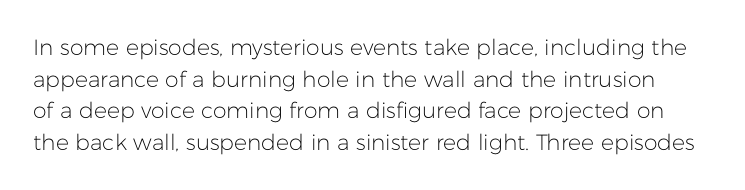
Baseline-to-baseline distance is the conventional proportion of letter height. When letters stand straight like this, we call the style roman or upright. The foot of each line stays bare and open. Is the letter spacing exaggerated? No — it looks like the ordinary default. The strokes carry an ordinary text weight at most.
